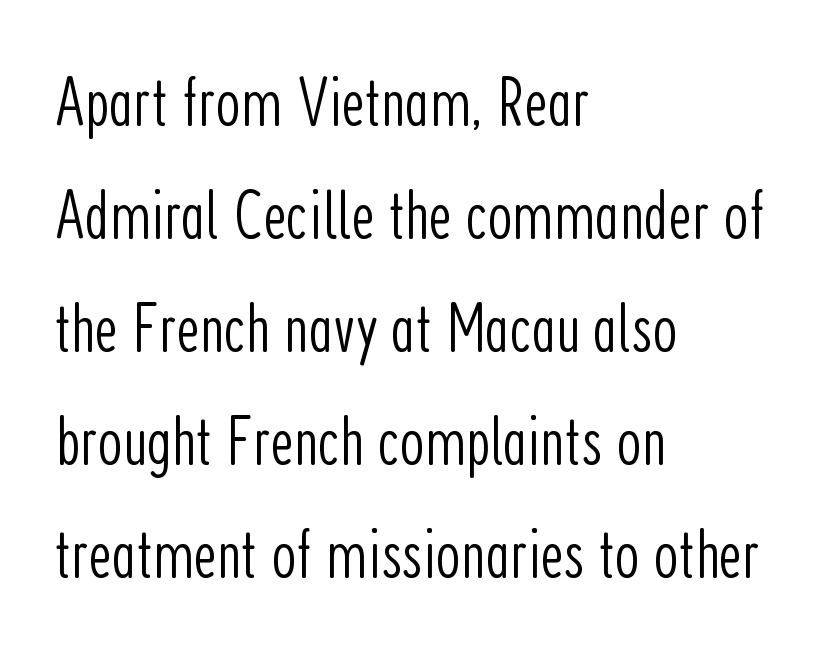
{"serif": "no", "italic": "no", "bold": "no", "weight": "light", "width": "condensed", "stroke_contrast": "low", "x_height": "medium", "monospaced": "no", "underline": "no", "align": "left", "line_spacing": "normal", "line_spacing_ratio": 1.59, "letter_spacing": "normal", "letter_spacing_em": 0.0, "glyph_px": 71}
